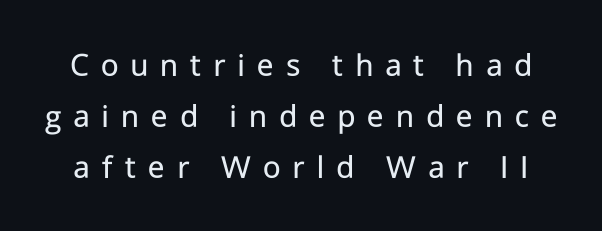
The image shows 34 px regular-weight sans-serif type, upright; set normal line spacing (1.5x), unusually wide letter spacing (+0.35 em), not underlined; low stroke contrast and a medium x-height.
